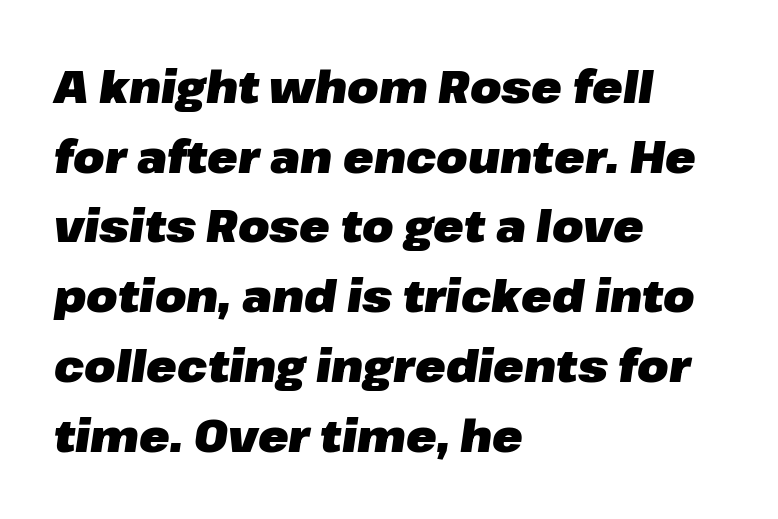
Q: Is the text bold? A: Yes.
Q: Is the text italic (slanted)? A: Yes, it leans right by about 8 degrees.
Q: Is the text underlined? A: No.
Q: How is the paragraph aligned? A: Left-aligned.
Q: Is the spacing between letters normal or unusually wide? A: Normal.
Q: Is the spacing between lines tight, normal or loose? A: Normal.
Q: Width (condensed, normal, or wide)? A: Normal.
Q: Stroke contrast? A: Low.
Q: x-height? A: Medium.
Q: Monospaced? A: No.
